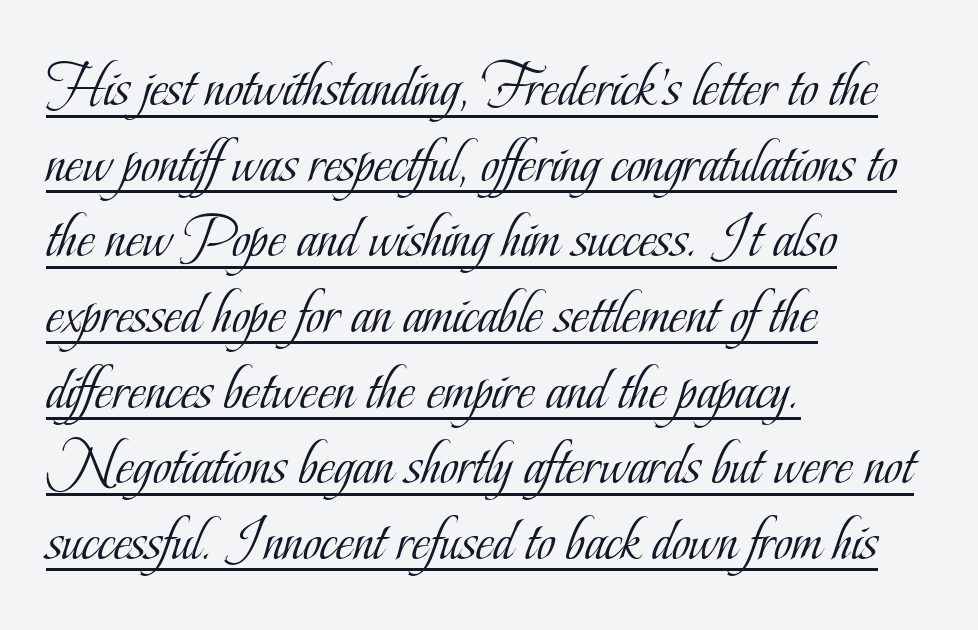
This sample uses plain, unmodified letter spacing. The passage shown is not bold in any degree. Here the designer chose a conventional face with non-uniform glyph widths. You can see a thin bar hugging the bottom of the glyphs. Does the copy run flush right? No — it runs flush left.
